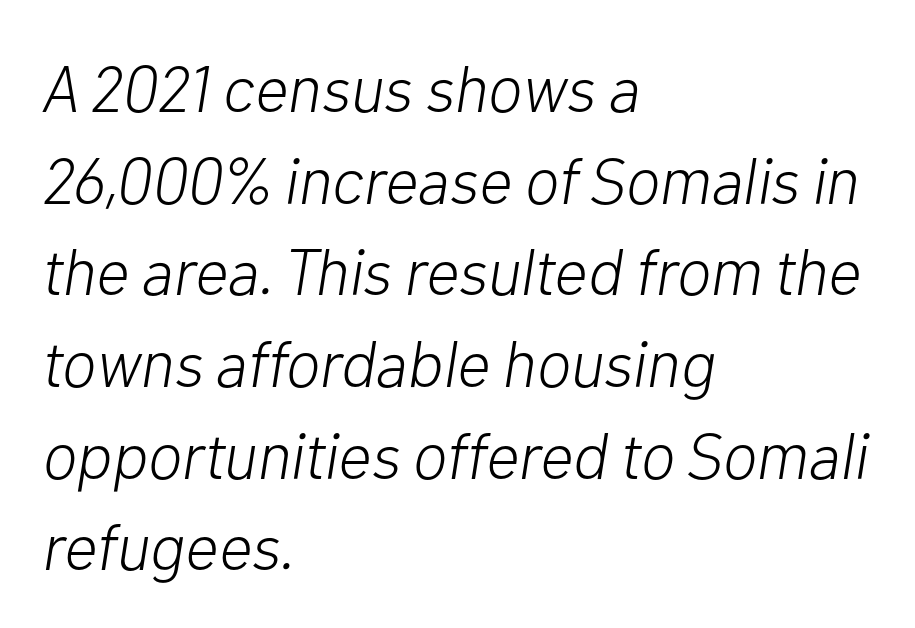
{"italic": "yes", "lean": "right", "slant_degrees": 10, "bold": "no", "weight": "light", "width": "normal", "stroke_contrast": "low", "x_height": "medium", "monospaced": "no", "underline": "no", "align": "left", "line_spacing": "normal", "line_spacing_ratio": 1.41, "letter_spacing": "normal", "letter_spacing_em": 0.0, "glyph_px": 65}
